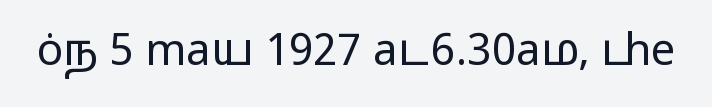
Q: Is the text bold? A: No.
Q: Is the text italic (slanted)? A: No, it is upright.
Q: Is the typeface a serif or a sans-serif typeface? A: Sans-serif.
Q: Is the text underlined? A: No.
Q: Is the spacing between letters normal or unusually wide? A: Normal.
Q: Width (condensed, normal, or wide)? A: Wide.
Q: Stroke contrast? A: Low.
Q: x-height? A: Medium.
Q: Monospaced? A: No.
